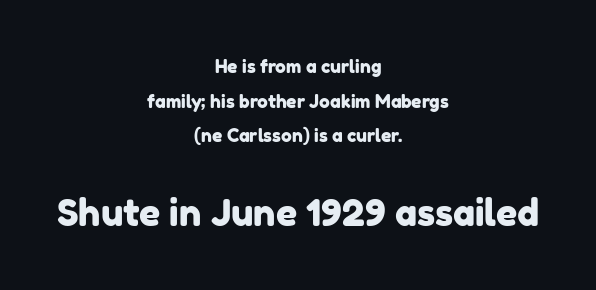
{"serif": "no", "width": "normal", "stroke_contrast": "low", "x_height": "medium", "monospaced": "no", "underline": "no", "align": "center", "line_spacing": "loose", "line_spacing_ratio": 1.93, "letter_spacing": "normal", "letter_spacing_em": 0.0, "larger_block": "second", "size_ratio": 2.06, "glyph_px": 37}
